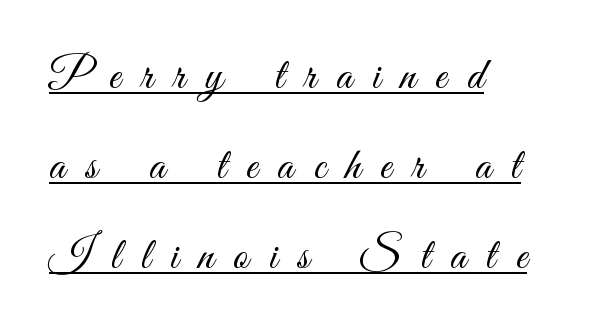
Q: Is the text bold? A: No.
Q: Is the text italic (slanted)? A: Yes.
Q: Is the typeface a serif or a sans-serif typeface? A: Sans-serif.
Q: Is the text underlined? A: Yes.
Q: How is the paragraph aligned? A: Left-aligned.
Q: Is the spacing between letters normal or unusually wide? A: Unusually wide.
Q: Is the spacing between lines tight, normal or loose? A: Loose.
Q: Width (condensed, normal, or wide)? A: Condensed.
Q: Stroke contrast? A: Medium.
Q: x-height? A: Small.
Q: Monospaced? A: No.
